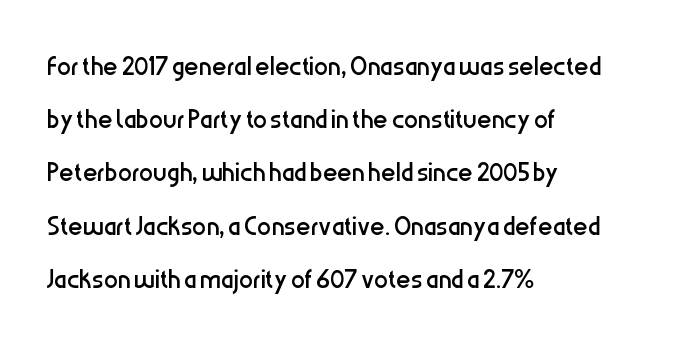
{"serif": "no", "italic": "no", "bold": "no", "weight": "regular", "width": "condensed", "stroke_contrast": "low", "x_height": "medium", "monospaced": "no", "underline": "no", "align": "left", "line_spacing": "normal", "line_spacing_ratio": 1.52, "letter_spacing": "normal", "letter_spacing_em": 0.0, "glyph_px": 35}
